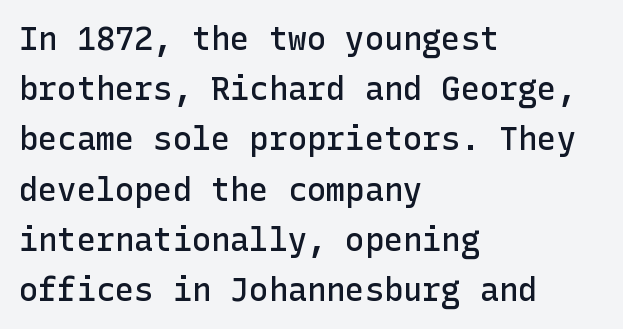
Do the letters lean? They stand straight. Weight: semibold (demi). The designer went with a sans here, leaving each stem footless. The tracking reads as untouched default to a designer's eye. Line beginnings align vertically; line endings do not. Students, observe: this is what conventionally led text looks like.
